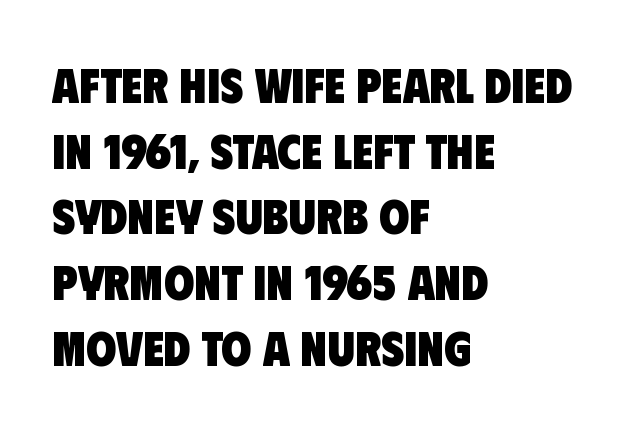
The image shows 49 px heavy, condensed sans-serif type; set left-aligned, normal line spacing (1.34x), normal letter spacing, not underlined; low stroke contrast and a large x-height.
